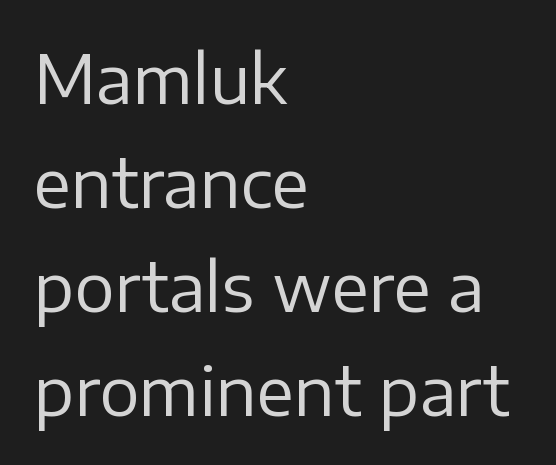
{"serif": "no", "italic": "no", "bold": "no", "weight": "regular", "width": "normal", "stroke_contrast": "low", "x_height": "medium", "monospaced": "no", "underline": "no", "align": "left", "line_spacing": "normal", "line_spacing_ratio": 1.55, "letter_spacing": "normal", "letter_spacing_em": 0.0, "glyph_px": 67}
